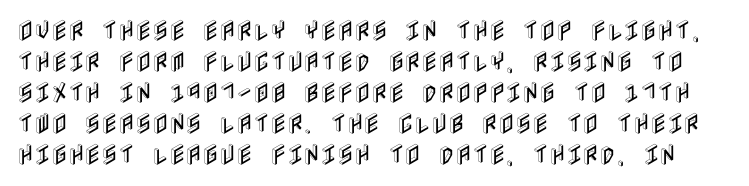
{"italic": "no", "underline": "no", "line_spacing": "normal", "line_spacing_ratio": 1.35, "letter_spacing": "normal", "letter_spacing_em": 0.0, "glyph_px": 23}
